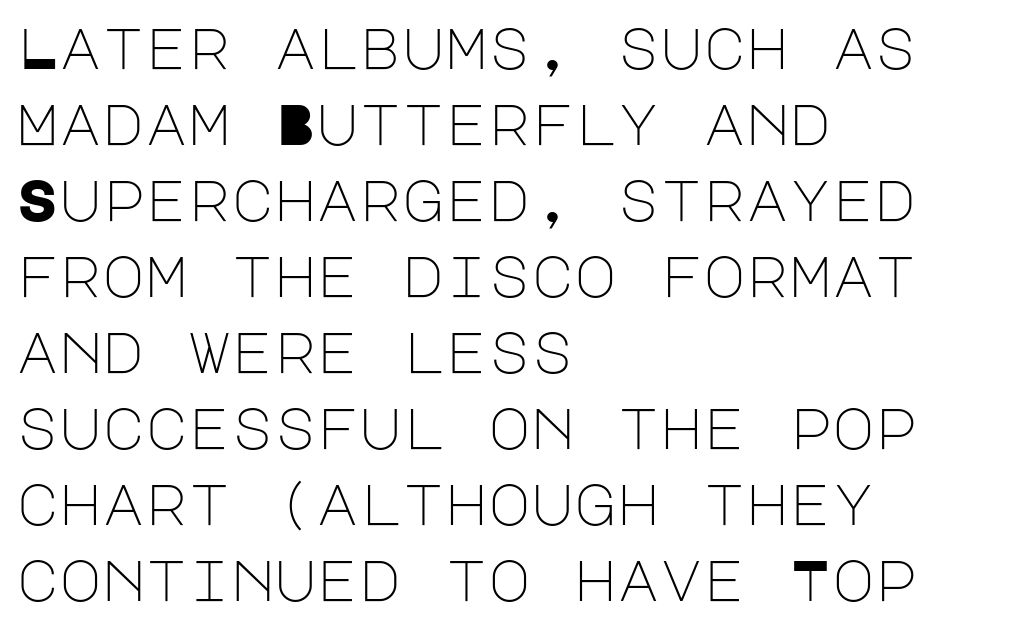
{"serif": "no", "italic": "no", "bold": "no", "weight": "light", "width": "normal", "stroke_contrast": "low", "x_height": "large", "underline": "no", "align": "left", "line_spacing": "normal", "line_spacing_ratio": 1.31, "letter_spacing": "normal", "letter_spacing_em": 0.0, "glyph_px": 58}
